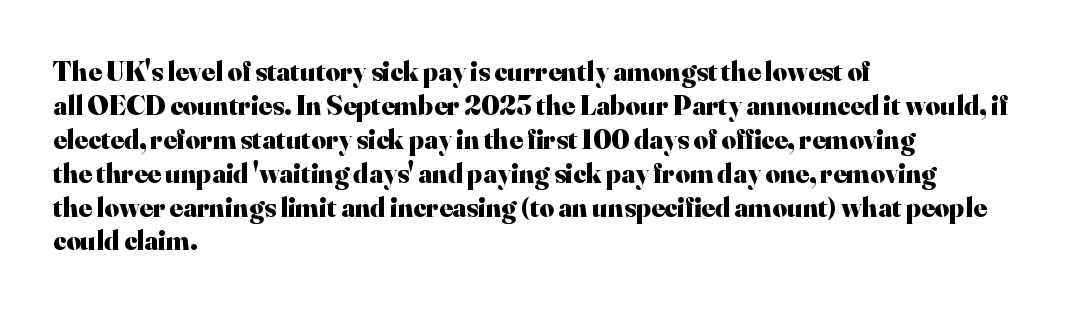
{"serif": "yes", "italic": "no", "bold": "yes", "weight": "heavy", "width": "normal", "stroke_contrast": "high", "x_height": "small", "monospaced": "no", "underline": "no", "align": "left", "line_spacing_ratio": 1.21, "letter_spacing": "normal", "letter_spacing_em": 0.0, "glyph_px": 28}
